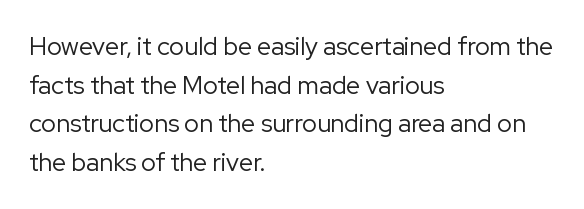
{"italic": "no", "bold": "no", "underline": "no", "align": "left", "line_spacing": "normal", "line_spacing_ratio": 1.55, "letter_spacing": "normal", "letter_spacing_em": 0.0, "glyph_px": 25}
